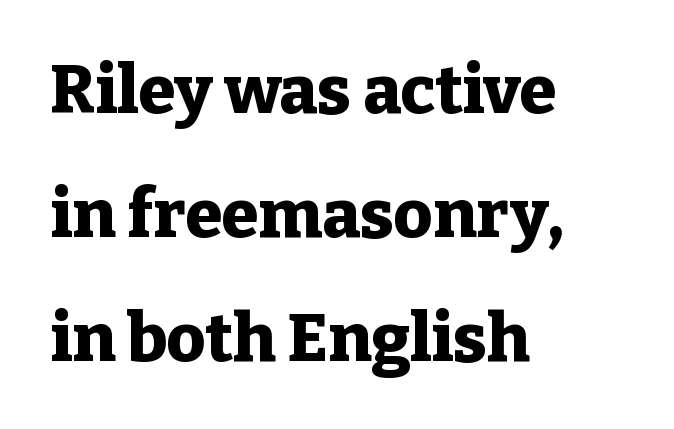
{"serif": "yes", "italic": "no", "bold": "yes", "weight": "heavy", "width": "normal", "stroke_contrast": "low", "x_height": "medium", "monospaced": "no", "underline": "no", "align": "left", "line_spacing_ratio": 1.85, "letter_spacing": "normal", "letter_spacing_em": 0.0, "glyph_px": 67}
